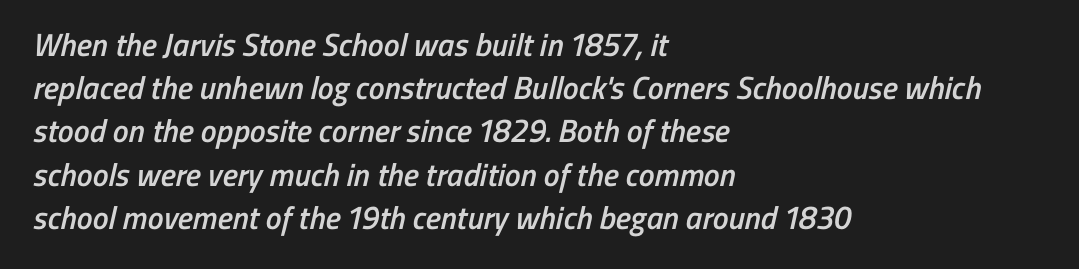
The image shows 32 px semibold, condensed sans-serif type; set left-aligned, normal line spacing (1.35x), normal letter spacing, not underlined; low stroke contrast and a medium x-height.
